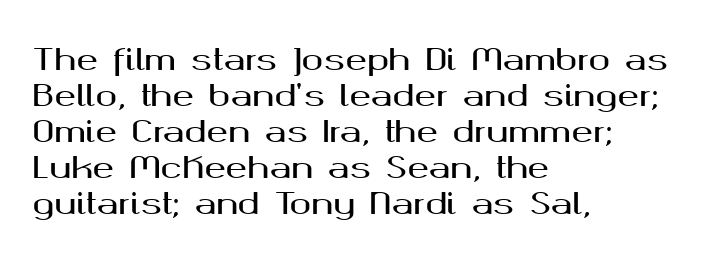
The image shows 29 px wide sans-serif type, upright; set left-aligned, line spacing 1.24x, normal letter spacing, not underlined; medium stroke contrast and a medium x-height.
